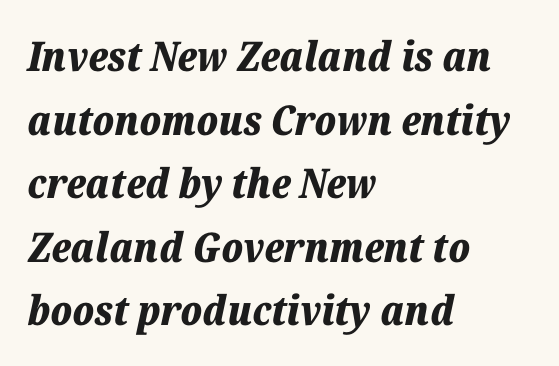
Q: Is the text bold? A: Yes.
Q: Is the text italic (slanted)? A: Yes, it leans right by about 12 degrees.
Q: Is the text underlined? A: No.
Q: How is the paragraph aligned? A: Left-aligned.
Q: Is the spacing between letters normal or unusually wide? A: Normal.
Q: Is the spacing between lines tight, normal or loose? A: Normal.
Q: Width (condensed, normal, or wide)? A: Normal.
Q: Stroke contrast? A: Low.
Q: x-height? A: Medium.
Q: Monospaced? A: No.
